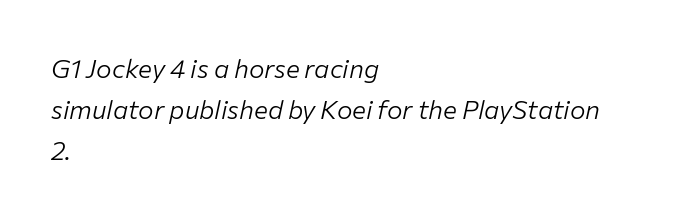
The image shows 26 px text type, italic (leaning right); set left-aligned, normal line spacing (1.57x), normal letter spacing, not underlined.
